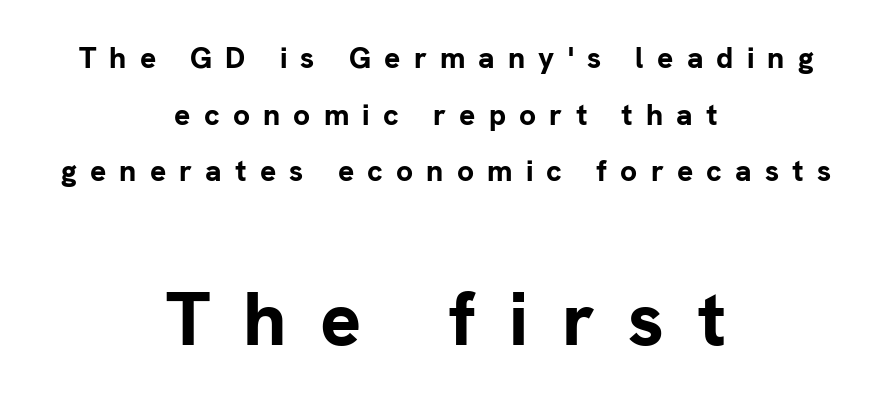
The image shows 76 px bold sans-serif type, upright; set centered, line spacing 1.89x, unusually wide letter spacing (+0.44 em), not underlined; the second (bottom) block is 2.53x larger; low stroke contrast and a medium x-height.
